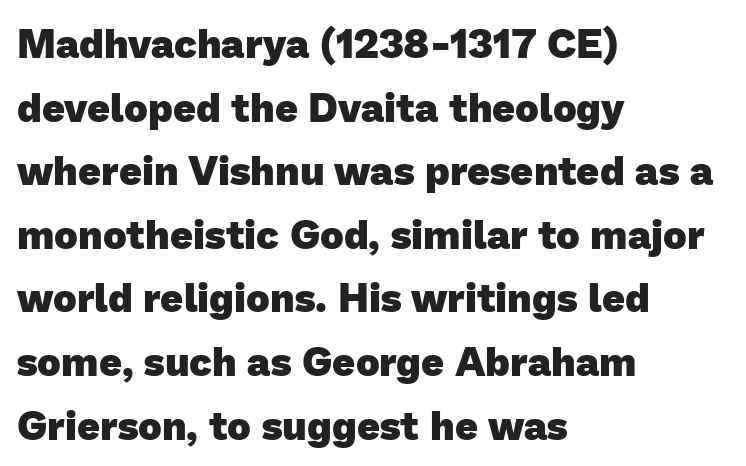
{"serif": "no", "bold": "yes", "weight": "heavy", "width": "normal", "stroke_contrast": "low", "x_height": "medium", "monospaced": "no", "underline": "no", "align": "left", "line_spacing": "normal", "line_spacing_ratio": 1.59, "letter_spacing": "normal", "letter_spacing_em": 0.0, "glyph_px": 40}
